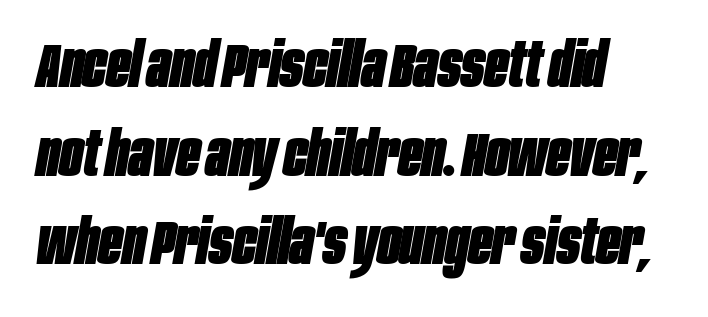
{"italic": "yes", "lean": "right", "slant_degrees": 10, "bold": "yes", "weight": "heavy", "width": "condensed", "stroke_contrast": "low", "x_height": "large", "monospaced": "no", "underline": "no", "align": "left", "line_spacing": "normal", "line_spacing_ratio": 1.43, "letter_spacing": "normal", "letter_spacing_em": 0.0, "glyph_px": 62}
